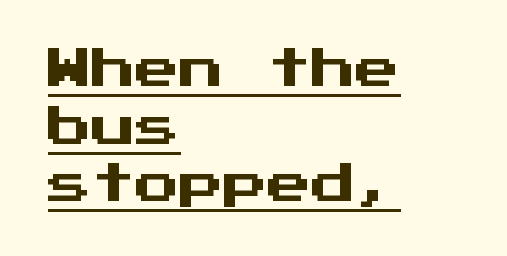
Students, note that the glyphs here touch the page at normal intervals. The lines sit at an ordinary, default distance from one another. Think of a typewriter: that constant character pitch is what you see here. Designer's note — italics off, roman on.
